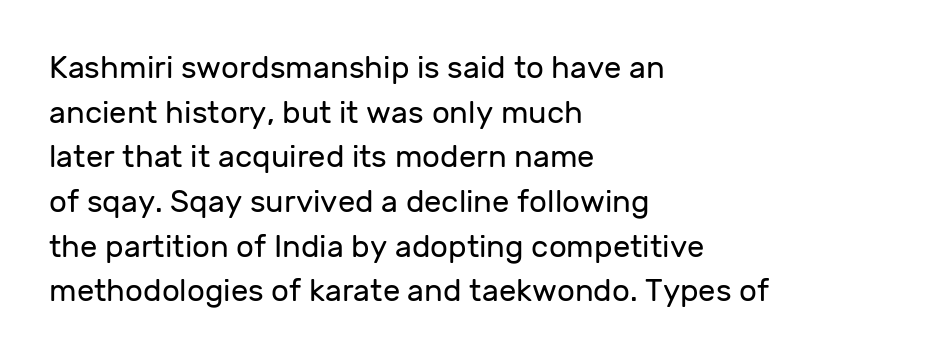
The image shows 31 px regular-weight sans-serif type, upright; set left-aligned, normal line spacing (1.44x), normal letter spacing, not underlined; low stroke contrast and a medium x-height.
